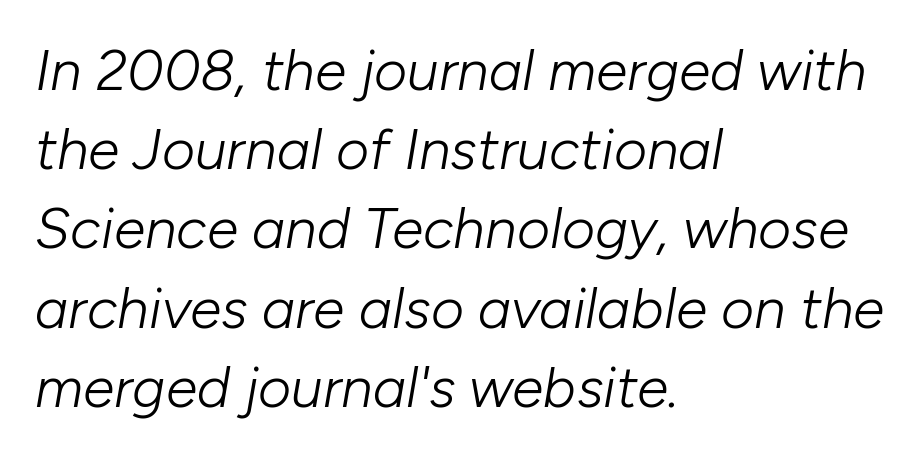
Proportional: the letters do not fall into vertical columns. The line-height multiplier appears to be the usual default. In CSS terms this would be text-align: left. The space beneath each line is pristine and unruled. Standard letterfit; no display-style spreading of the glyphs.
